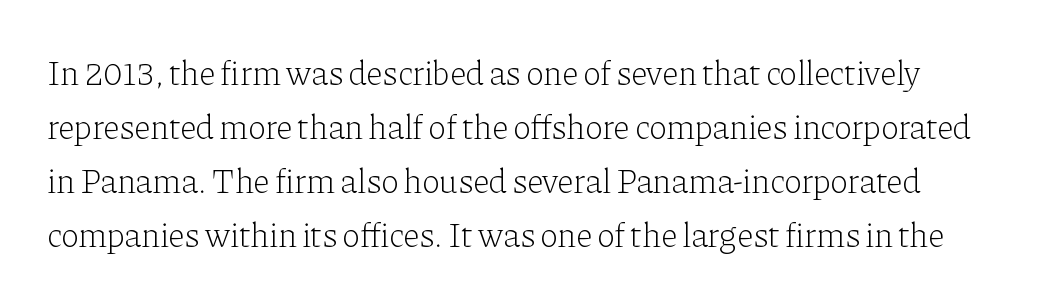
The face used here is seriffed, in the tradition of book romans. The strip under each line holds only bare page. Reading down the column, the eye jumps a familiar distance to each next line. Every character sits straight up, as roman type does. Here the designer chose a conventional face with non-uniform glyph widths. The letters look calm and open, with moderate or lighter stems.
